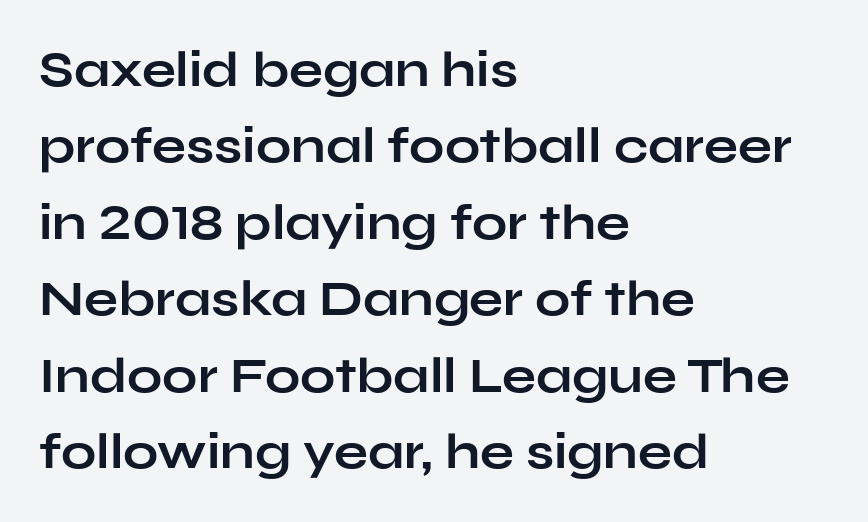
{"serif": "no", "italic": "no", "bold": "yes", "weight": "bold", "width": "wide", "stroke_contrast": "low", "x_height": "medium", "monospaced": "no", "underline": "no", "align": "left", "line_spacing": "normal", "line_spacing_ratio": 1.53, "letter_spacing": "normal", "letter_spacing_em": 0.0, "glyph_px": 50}
